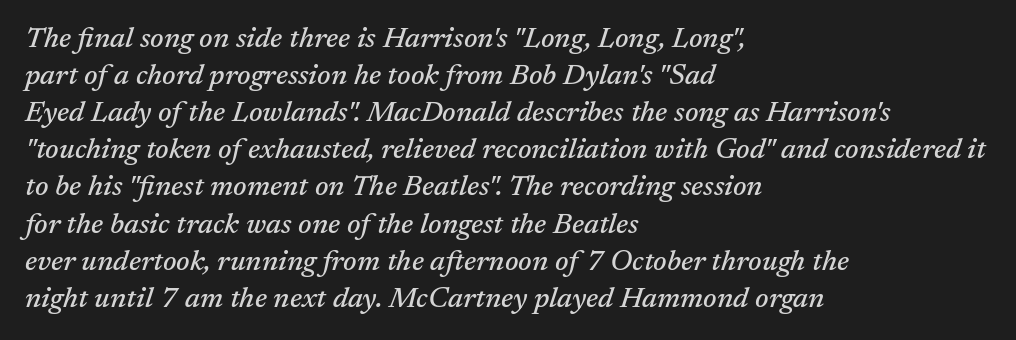
Q: Is the text italic (slanted)? A: Yes, it leans right by about 17 degrees.
Q: Is the typeface a serif or a sans-serif typeface? A: Serif.
Q: Is the text underlined? A: No.
Q: How is the paragraph aligned? A: Left-aligned.
Q: Is the spacing between letters normal or unusually wide? A: Normal.
Q: Is the spacing between lines tight, normal or loose? A: Normal.
Q: Width (condensed, normal, or wide)? A: Normal.
Q: Stroke contrast? A: Medium.
Q: x-height? A: Medium.
Q: Monospaced? A: No.
